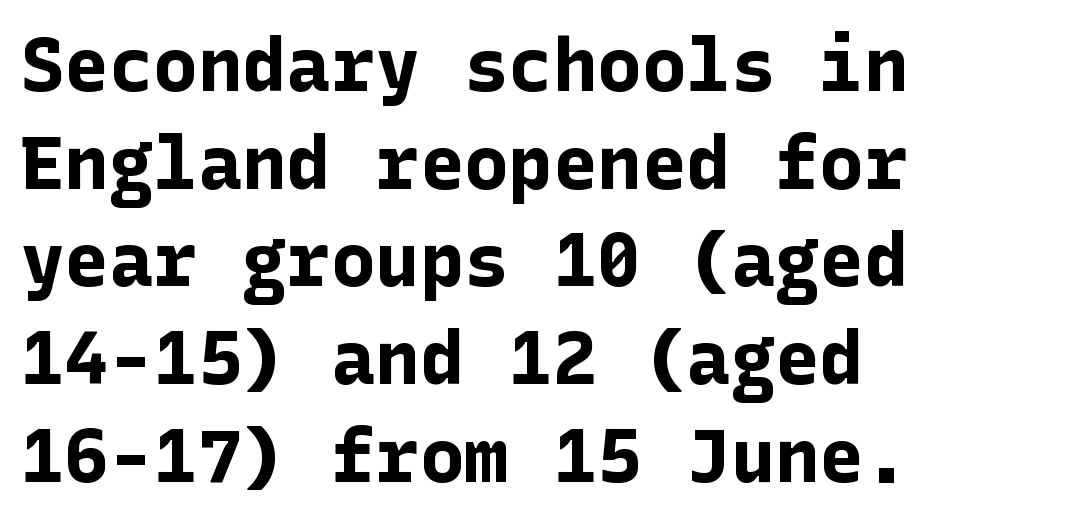
{"serif": "no", "italic": "no", "bold": "yes", "weight": "bold", "width": "normal", "stroke_contrast": "low", "x_height": "medium", "underline": "no", "align": "left", "line_spacing": "normal", "line_spacing_ratio": 1.32, "letter_spacing": "normal", "letter_spacing_em": 0.0, "glyph_px": 74}
